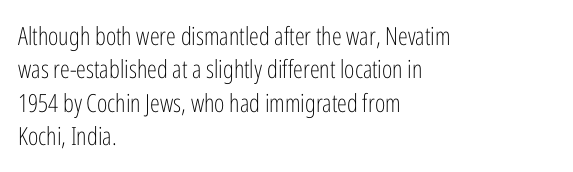
Notice how the stems are strictly vertical — no italics here. Clear beneath every line of the passage. Compared with typical paragraphs, the rows here are spaced about the same. The letters look calm and open, with moderate or lighter stems. Spacing between characters is what you'd get straight out of the box.
